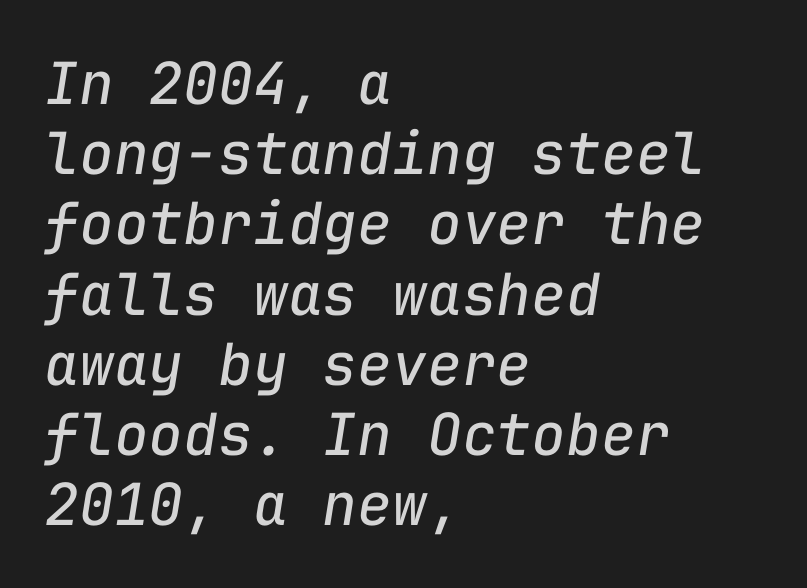
{"italic": "yes", "lean": "right", "slant_degrees": 9, "bold": "no", "weight": "regular", "width": "normal", "stroke_contrast": "low", "x_height": "medium", "monospaced": "yes", "underline": "no", "align": "left", "line_spacing_ratio": 1.21, "letter_spacing": "normal", "letter_spacing_em": 0.0, "glyph_px": 58}
